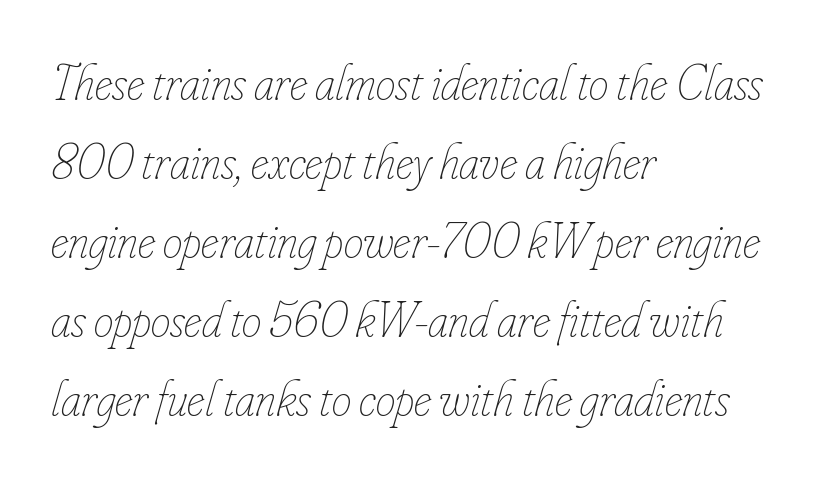
{"italic": "yes", "lean": "right", "slant_degrees": 16, "bold": "no", "weight": "thin", "width": "condensed", "stroke_contrast": "low", "x_height": "small", "monospaced": "no", "underline": "no", "align": "left", "line_spacing": "normal", "line_spacing_ratio": 1.58, "letter_spacing": "normal", "letter_spacing_em": 0.0, "glyph_px": 50}
